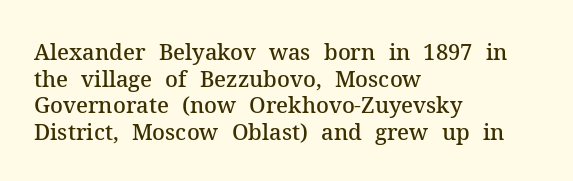
Q: Is the text bold? A: Semi-bold.
Q: Is the text italic (slanted)? A: No, it is upright.
Q: Is the text underlined? A: No.
Q: How is the paragraph aligned? A: Left-aligned.
Q: Is the spacing between letters normal or unusually wide? A: Normal.
